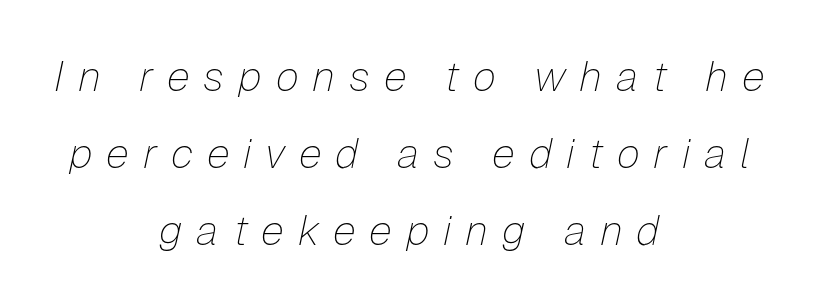
{"italic": "yes", "lean": "right", "slant_degrees": 12, "bold": "no", "weight": "thin", "width": "normal", "stroke_contrast": "low", "x_height": "medium", "monospaced": "no", "underline": "no", "align": "center", "line_spacing_ratio": 1.83, "letter_spacing": "wide", "letter_spacing_em": 0.33, "glyph_px": 42}
